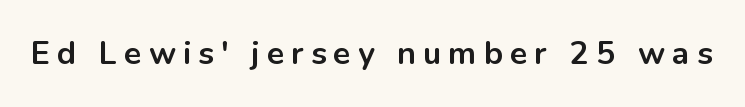
Check where the strokes stop: nothing finishes them off — pure sans. Looks like regular typesetting: each glyph gets only the width it needs. Each word looks stretched out because of the extra space between its letters. What weight is shown? A full bold with thick strokes. Upright lettering throughout.
